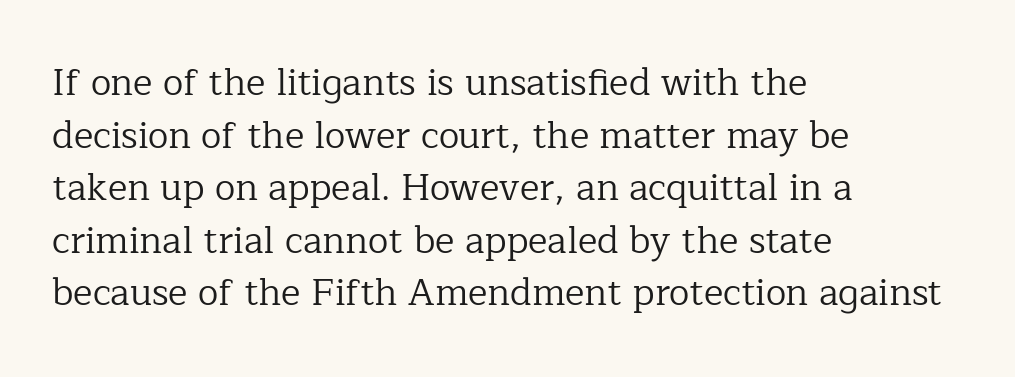
All the whitespace from short lines collects on the right. The passage shown is typed in a proportional face where columns would drift. Tall strokes in this sample are plumb rather than angled. The face used here is seriffed, in the tradition of book romans. The letters sit at their default tracking, neither squeezed nor spread.
